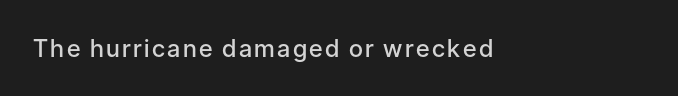
The image shows 24 px text type, upright; set not underlined.
